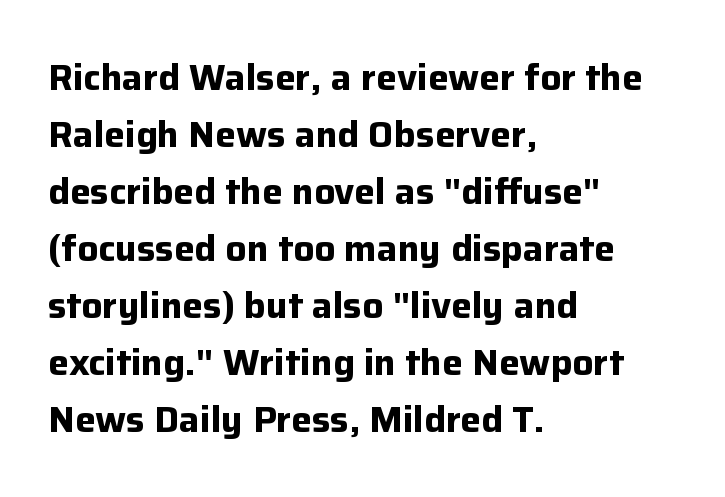
Q: Is the text bold? A: Yes.
Q: Is the text italic (slanted)? A: No, it is upright.
Q: Is the typeface a serif or a sans-serif typeface? A: Sans-serif.
Q: Is the text underlined? A: No.
Q: How is the paragraph aligned? A: Left-aligned.
Q: Is the spacing between letters normal or unusually wide? A: Normal.
Q: Is the spacing between lines tight, normal or loose? A: Normal.
Q: Width (condensed, normal, or wide)? A: Normal.
Q: Stroke contrast? A: Low.
Q: x-height? A: Medium.
Q: Monospaced? A: No.
